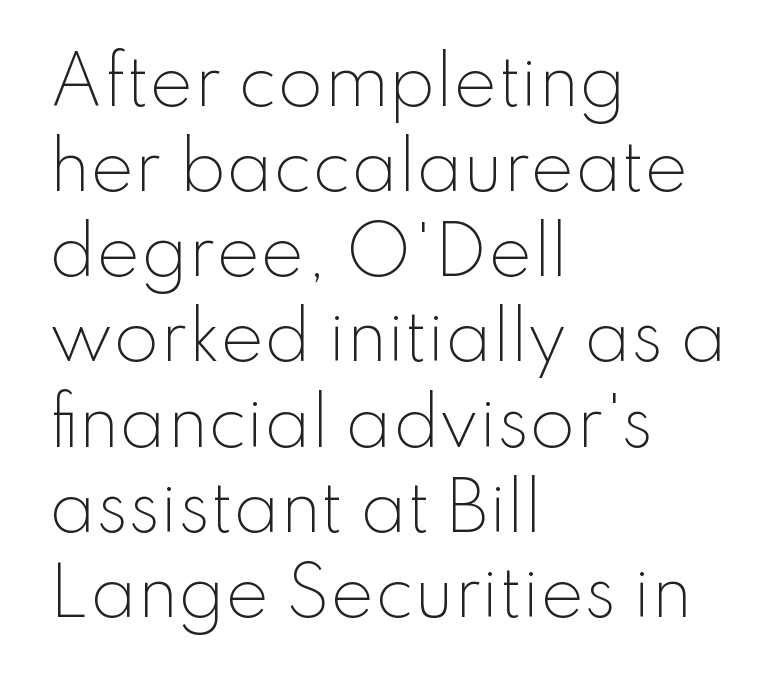
The line-height multiplier appears to be the usual default. These lines are rendered in a variable-pitch font. Lines of text with bare space underneath. There is no visible air inserted between adjacent glyphs. In CSS terms this would be text-align: left.
